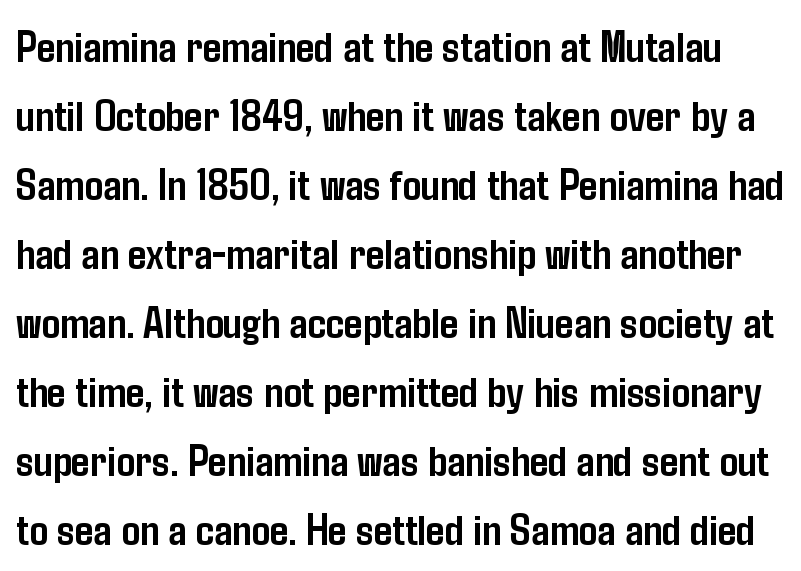
The image shows 46 px semibold, condensed sans-serif type, upright; set normal line spacing (1.5x), normal letter spacing, not underlined; low stroke contrast and a medium x-height.
